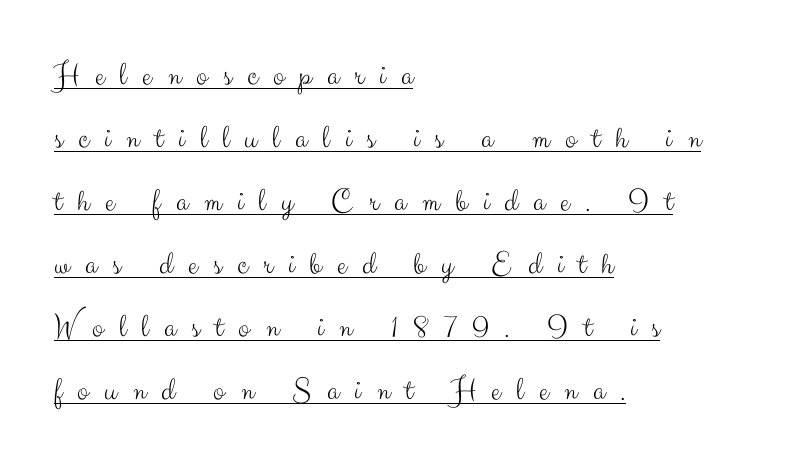
Q: Is the text bold? A: No.
Q: Is the text italic (slanted)? A: Yes.
Q: Is the typeface a serif or a sans-serif typeface? A: Sans-serif.
Q: Is the text underlined? A: Yes.
Q: How is the paragraph aligned? A: Left-aligned.
Q: Is the spacing between letters normal or unusually wide? A: Unusually wide.
Q: Is the spacing between lines tight, normal or loose? A: Loose.
Q: Width (condensed, normal, or wide)? A: Normal.
Q: Stroke contrast? A: Medium.
Q: x-height? A: Small.
Q: Monospaced? A: No.
